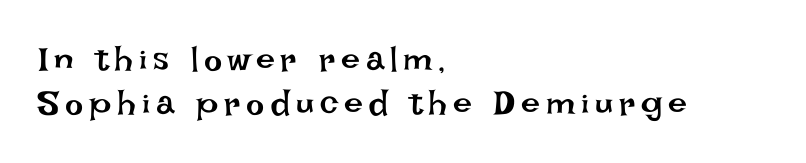
{"italic": "no", "bold": "no", "weight": "regular", "width": "normal", "stroke_contrast": "low", "x_height": "large", "monospaced": "no", "underline": "no", "align": "left", "line_spacing": "normal", "line_spacing_ratio": 1.3, "glyph_px": 34}
